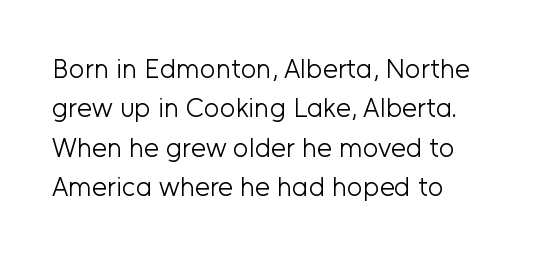
{"italic": "no", "bold": "no", "underline": "no", "align": "left", "line_spacing": "normal", "line_spacing_ratio": 1.46, "letter_spacing": "normal", "letter_spacing_em": 0.0, "glyph_px": 27}
